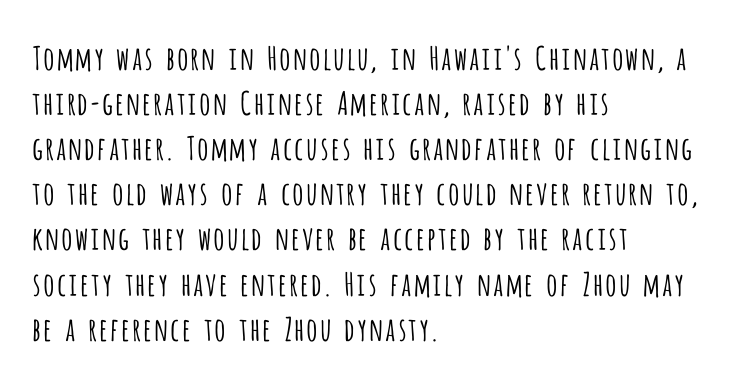
Q: Is the text bold? A: No.
Q: Is the text italic (slanted)? A: No, it is upright.
Q: Is the typeface a serif or a sans-serif typeface? A: Sans-serif.
Q: Is the text underlined? A: No.
Q: How is the paragraph aligned? A: Left-aligned.
Q: Is the spacing between letters normal or unusually wide? A: Normal.
Q: Is the spacing between lines tight, normal or loose? A: Normal.
Q: Width (condensed, normal, or wide)? A: Condensed.
Q: Stroke contrast? A: Low.
Q: x-height? A: Large.
Q: Monospaced? A: No.
